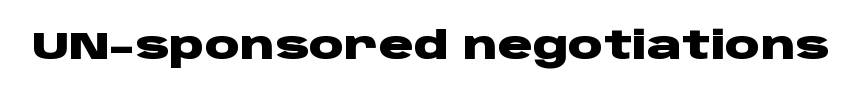
Q: Is the text bold? A: Yes.
Q: Is the text italic (slanted)? A: No, it is upright.
Q: Is the typeface a serif or a sans-serif typeface? A: Sans-serif.
Q: Is the text underlined? A: No.
Q: Is the spacing between letters normal or unusually wide? A: Normal.
Q: Width (condensed, normal, or wide)? A: Wide.
Q: Stroke contrast? A: Low.
Q: x-height? A: Large.
Q: Monospaced? A: No.
